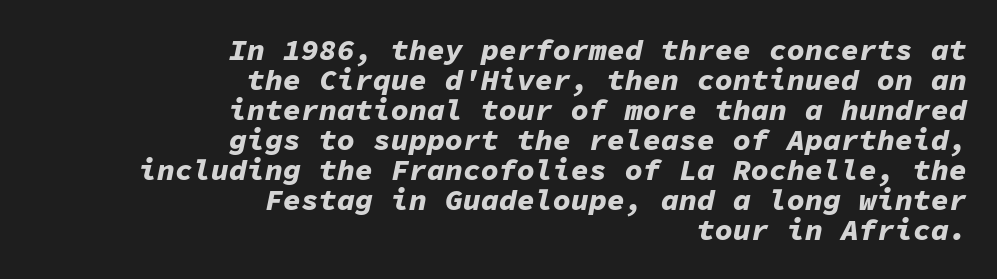
Heavy, bold letterforms. The passage shown is typed in a monospace face where columns stay perfectly aligned. If you measured baseline to baseline, you'd find a short distance. A student would call this right alignment; a typographer would say flush right, rag left.
